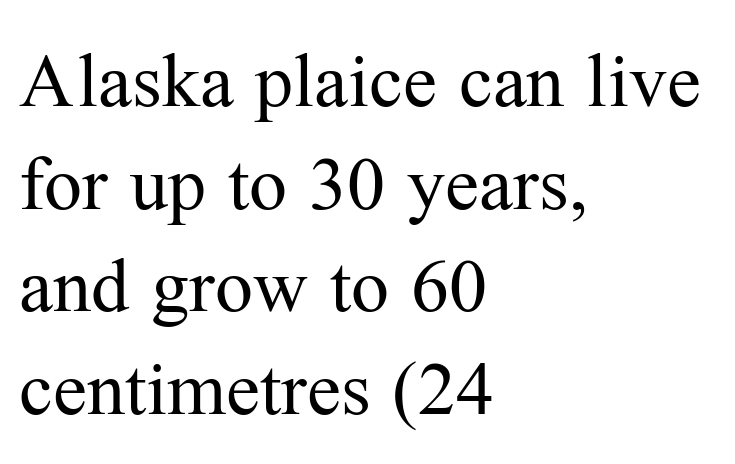
{"serif": "yes", "italic": "no", "bold": "no", "weight": "regular", "width": "normal", "stroke_contrast": "medium", "x_height": "medium", "monospaced": "no", "underline": "no", "align": "left", "line_spacing": "normal", "line_spacing_ratio": 1.35, "letter_spacing": "normal", "letter_spacing_em": 0.0, "glyph_px": 76}
